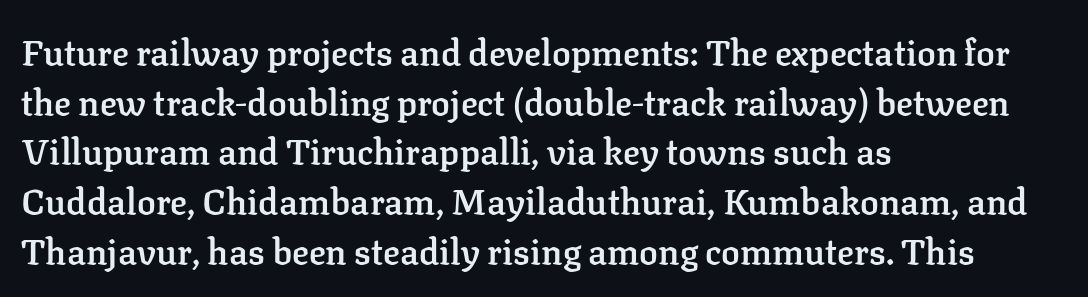
Set as a demibold, roughly 600 on the weight scale. What's the leading like? Ordinary, nothing unusual. Regarding serifs, this sample has them. The horizontal fit of the characters is conventional and even. This sample is left-justified, so line endings fall wherever the words run out.
